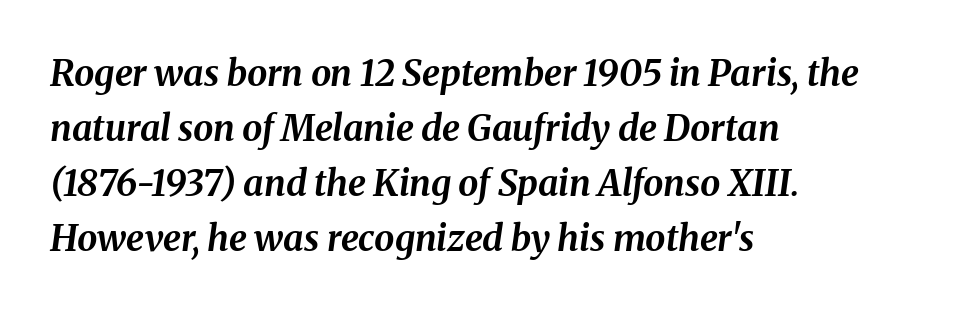
The image shows 36 px bold type, italic (leaning right); set left-aligned, normal line spacing (1.53x), normal letter spacing, not underlined; medium stroke contrast and a medium x-height.
